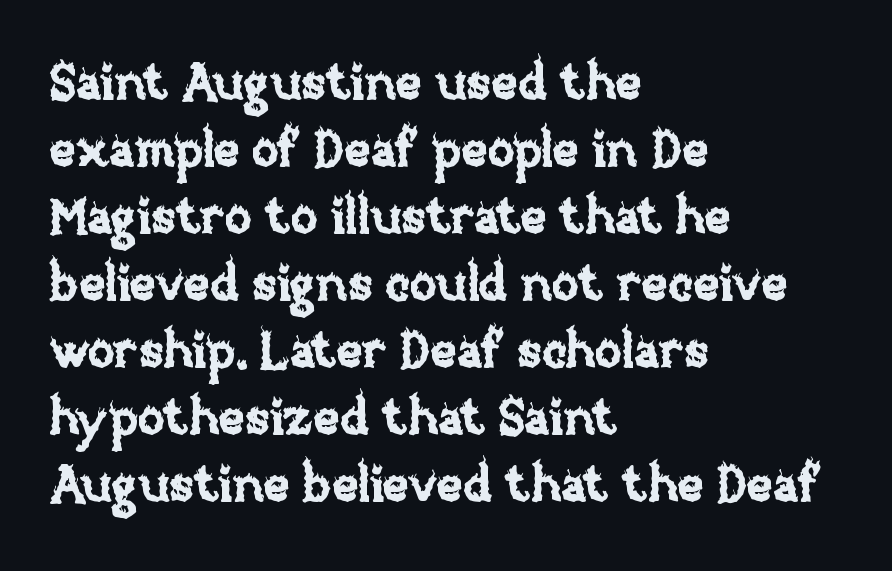
The image shows 50 px text type, upright; set left-aligned, normal line spacing (1.34x), normal letter spacing, not underlined; low stroke contrast and a large x-height.
